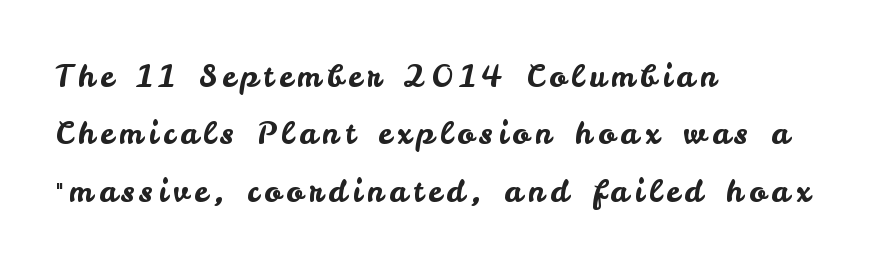
{"serif": "no", "width": "normal", "stroke_contrast": "low", "x_height": "small", "monospaced": "no", "underline": "no", "align": "left", "line_spacing_ratio": 1.85, "glyph_px": 31}
